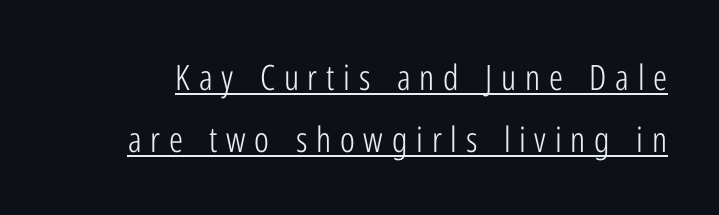
The image shows 35 px light, condensed sans-serif type, upright; set line spacing 1.76x, unusually wide letter spacing (+0.25 em), underlined; low stroke contrast and a medium x-height.
